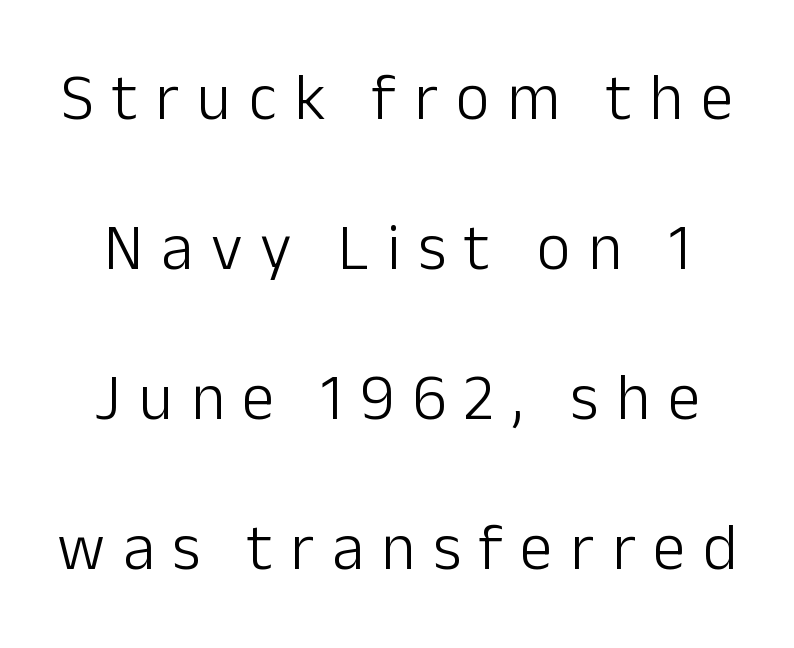
{"serif": "no", "italic": "no", "bold": "no", "weight": "light", "width": "normal", "stroke_contrast": "low", "x_height": "medium", "monospaced": "no", "underline": "no", "align": "center", "line_spacing": "loose", "line_spacing_ratio": 2.31, "letter_spacing": "wide", "letter_spacing_em": 0.27, "glyph_px": 65}
